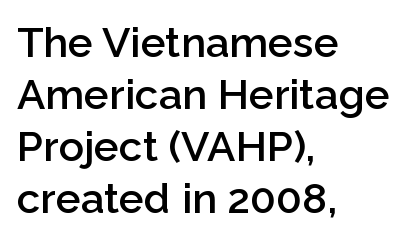
Stroke thickness is moderately raised; the sample reads as semibold. Note: no serifs on the glyphs. Left-aligned paragraph, ragged on the right. Nobody touched the tracking dial on this one. Letters rest on an invisible, unmarked baseline. A typesetter would mark this as roman, not italic.
